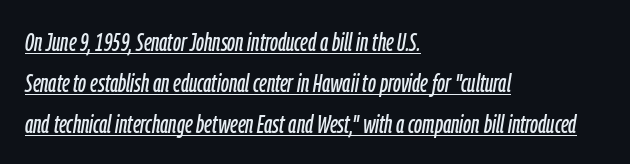
The image shows 26 px text type, italic (leaning right); set left-aligned, normal line spacing (1.57x), normal letter spacing, underlined.
